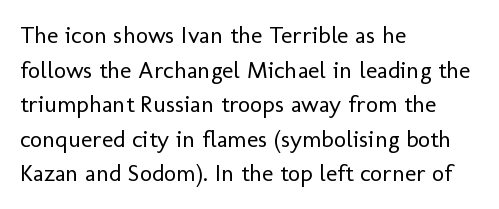
Q: Is the text bold? A: No.
Q: Is the text italic (slanted)? A: No, it is upright.
Q: Is the text underlined? A: No.
Q: How is the paragraph aligned? A: Left-aligned.
Q: Is the spacing between letters normal or unusually wide? A: Normal.
Q: Is the spacing between lines tight, normal or loose? A: Normal.
